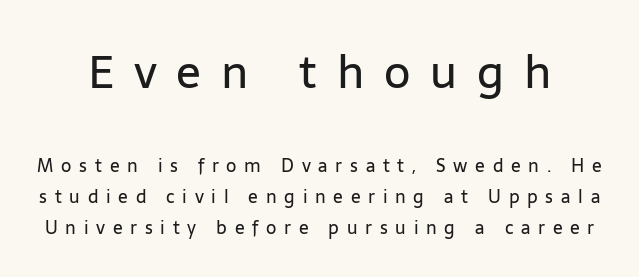
The image shows 46 px regular-weight sans-serif type, upright; set line spacing 1.72x, unusually wide letter spacing (+0.43 em), not underlined; the first (top) block is 2.56x larger; low stroke contrast and a medium x-height.
